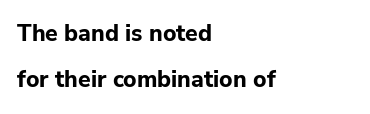
Q: Is the text bold? A: Yes.
Q: Is the text italic (slanted)? A: No, it is upright.
Q: Is the text underlined? A: No.
Q: How is the paragraph aligned? A: Left-aligned.
Q: Is the spacing between letters normal or unusually wide? A: Normal.
Q: Is the spacing between lines tight, normal or loose? A: Loose.
